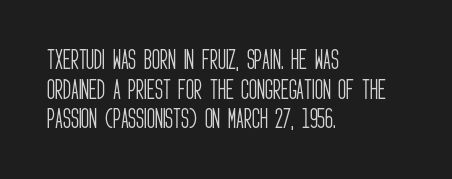
The image shows 22 px text type, upright; set left-aligned, normal line spacing (1.35x), normal letter spacing, not underlined.
